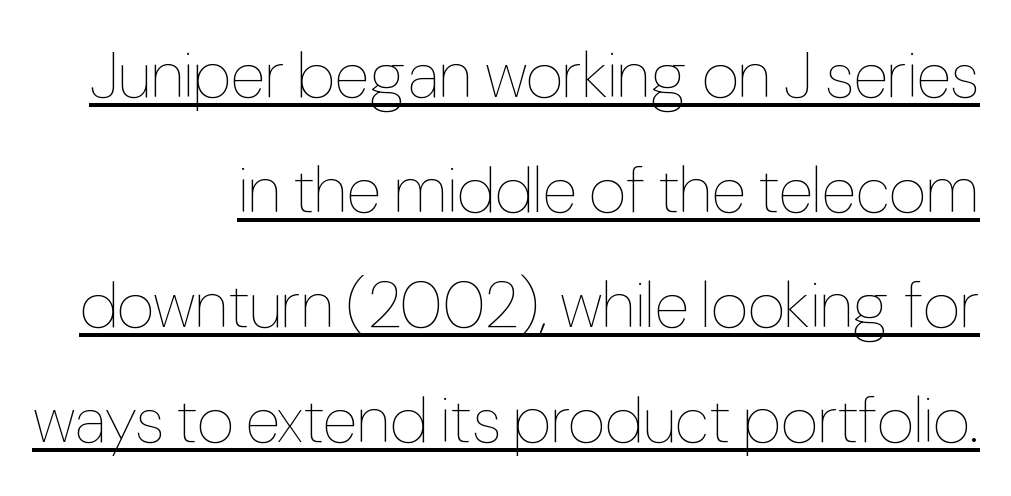
The image shows 65 px thin, condensed type, upright; set right-aligned, line spacing 1.77x, normal letter spacing, underlined; low stroke contrast and a medium x-height.
